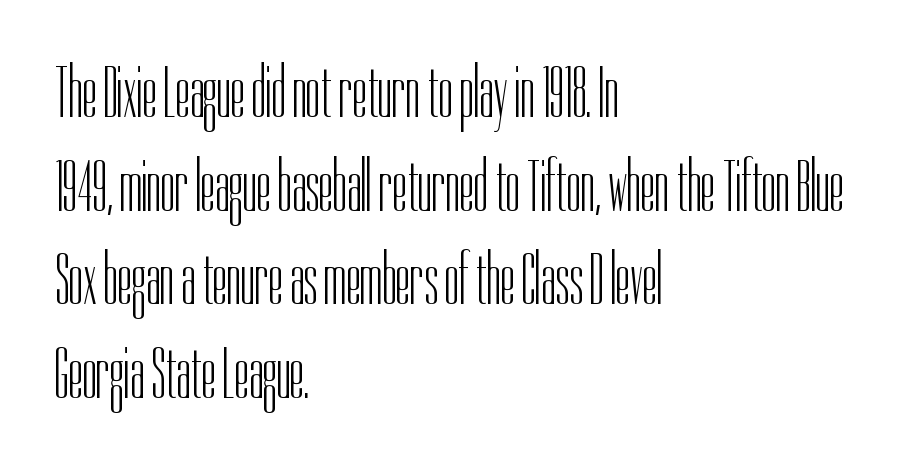
The image shows 72 px light, condensed sans-serif type, upright; set left-aligned, normal line spacing (1.3x), normal letter spacing, not underlined; low stroke contrast and a medium x-height.
